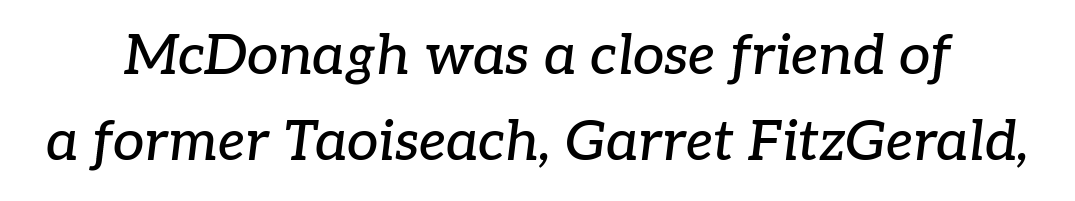
The image shows 56 px serif type, italic (leaning right); set normal line spacing (1.54x), normal letter spacing, not underlined; low stroke contrast and a medium x-height.
